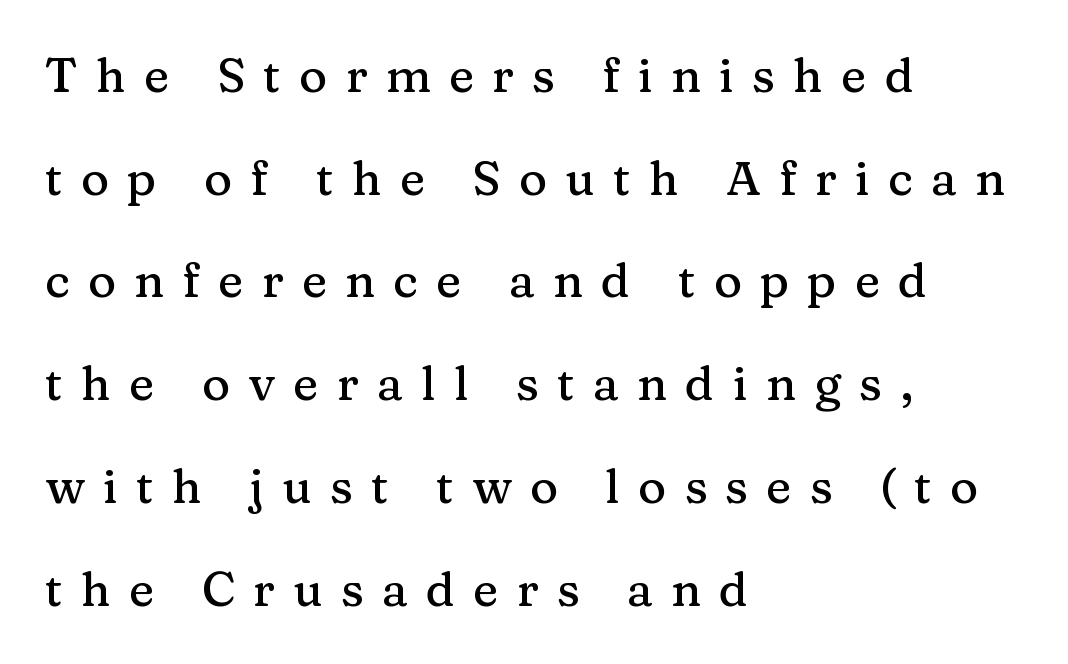
{"serif": "yes", "italic": "no", "width": "normal", "stroke_contrast": "medium", "x_height": "medium", "monospaced": "no", "underline": "no", "align": "left", "line_spacing": "loose", "line_spacing_ratio": 2.14, "letter_spacing": "wide", "letter_spacing_em": 0.38, "glyph_px": 48}
